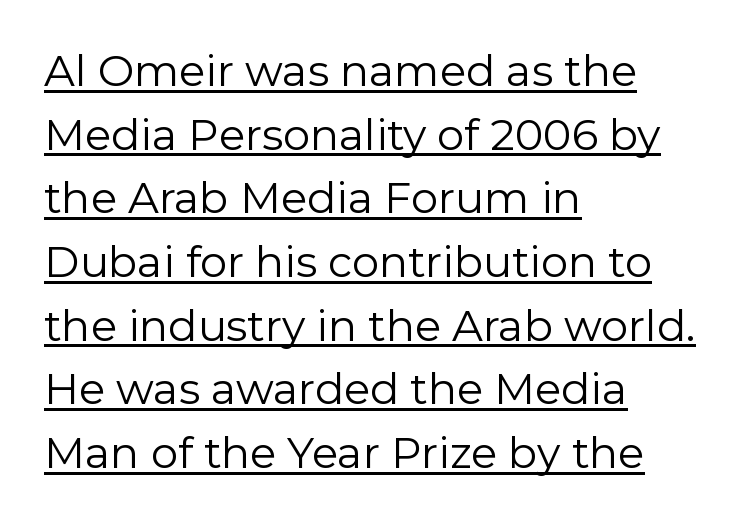
{"serif": "no", "italic": "no", "bold": "no", "weight": "regular", "width": "normal", "stroke_contrast": "low", "x_height": "medium", "monospaced": "no", "underline": "yes", "align": "left", "line_spacing": "normal", "line_spacing_ratio": 1.48, "letter_spacing": "normal", "letter_spacing_em": 0.0, "glyph_px": 43}
